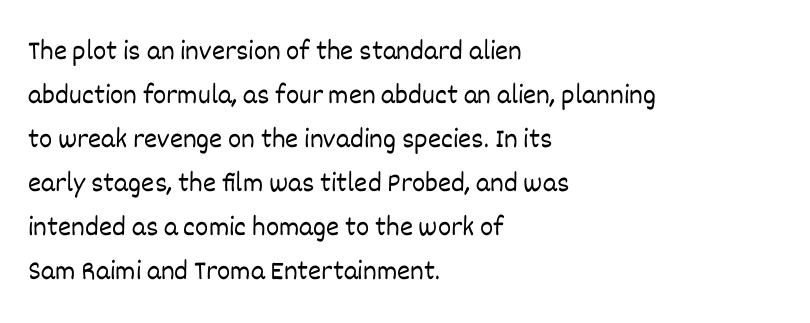
Q: Is the text bold? A: No.
Q: Is the text italic (slanted)? A: No, it is upright.
Q: Is the text underlined? A: No.
Q: How is the paragraph aligned? A: Left-aligned.
Q: Is the spacing between letters normal or unusually wide? A: Normal.
Q: Is the spacing between lines tight, normal or loose? A: Normal.
Q: Width (condensed, normal, or wide)? A: Normal.
Q: Stroke contrast? A: Low.
Q: x-height? A: Large.
Q: Monospaced? A: No.
